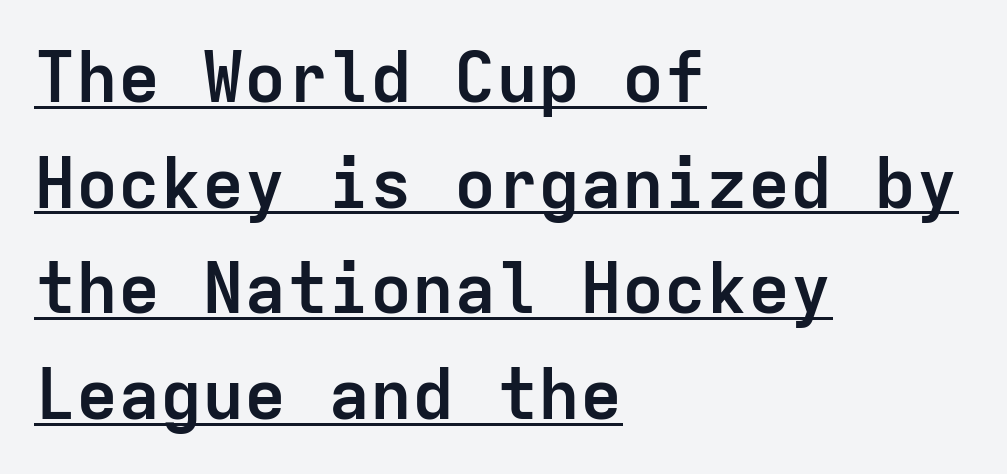
Style check: upright. Is the type bold? Yes — the strokes are clearly thick and heavy. Spacing between characters is what you'd get straight out of the box. Check the space under the baseline: a stroke is drawn there. The paragraph shown leans on its left margin.
